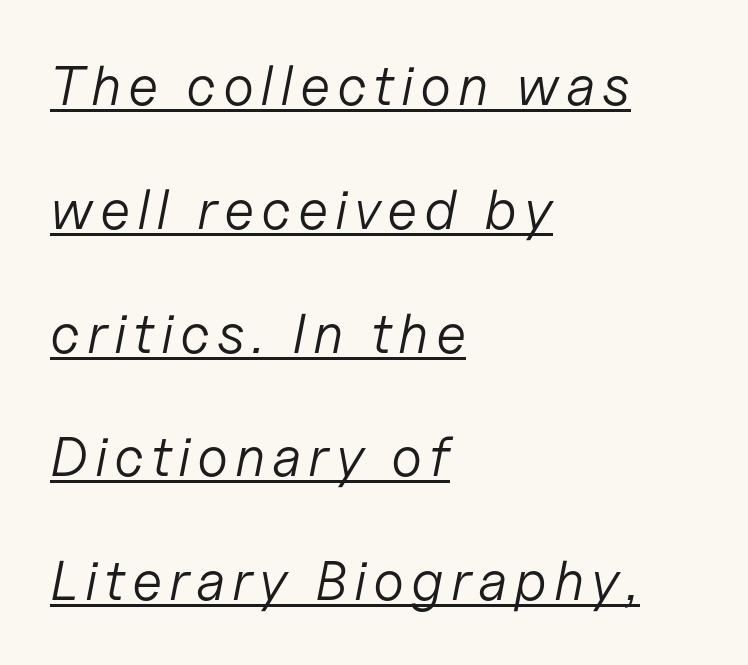
The strokes are not fattened; the text isn't bold. Successive baselines arrive slowly, with a big drop between each. If you drew a ruler down the left edge, every line would touch it. The lettering tilts uniformly, giving the passage an italic look. These lines are rendered in a variable-pitch font. Beneath each row of characters lies a ruled line.
